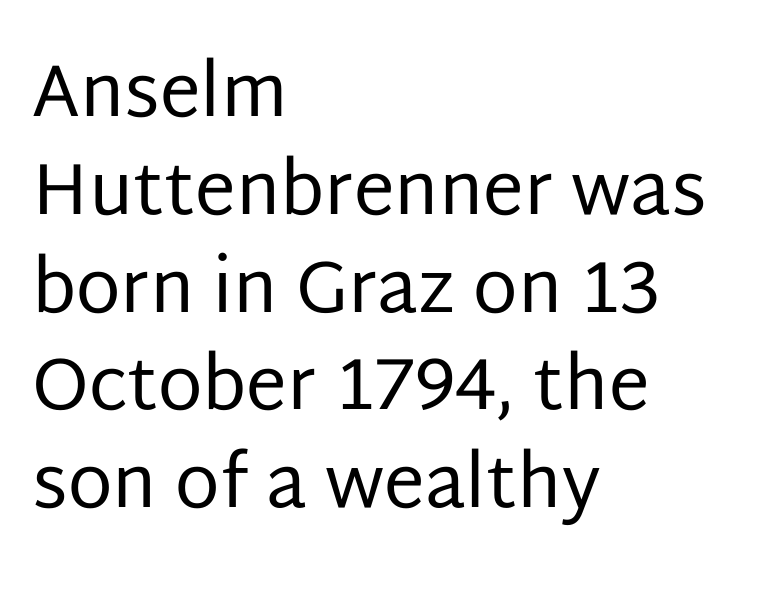
Reading down the block, your eye returns to a fixed left position each line. The font family rendered here belongs to the sans-serif group. Decoration check: the copy has no underline. Think of a printed novel: that variable character pitch is what you see here.
